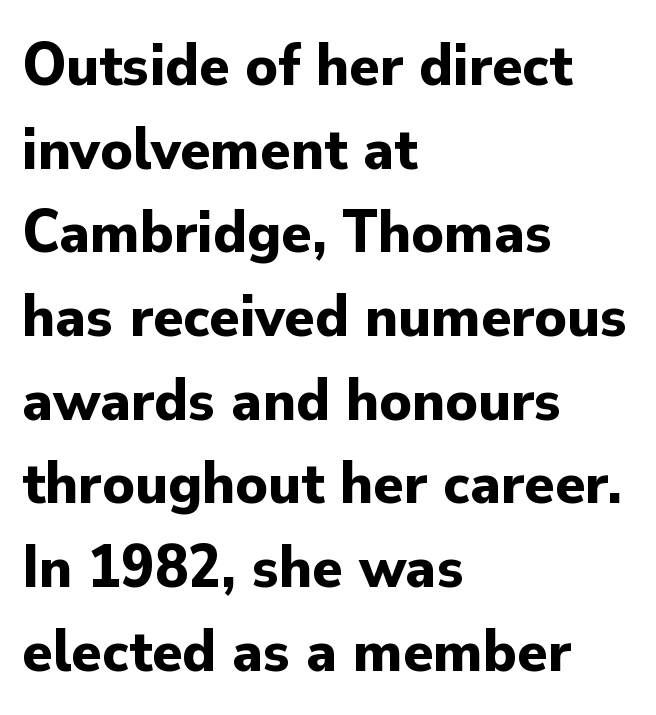
Q: Is the text bold? A: Yes.
Q: Is the text italic (slanted)? A: No, it is upright.
Q: Is the typeface a serif or a sans-serif typeface? A: Sans-serif.
Q: Is the text underlined? A: No.
Q: How is the paragraph aligned? A: Left-aligned.
Q: Is the spacing between letters normal or unusually wide? A: Normal.
Q: Is the spacing between lines tight, normal or loose? A: Normal.
Q: Width (condensed, normal, or wide)? A: Normal.
Q: Stroke contrast? A: Low.
Q: x-height? A: Small.
Q: Monospaced? A: No.
